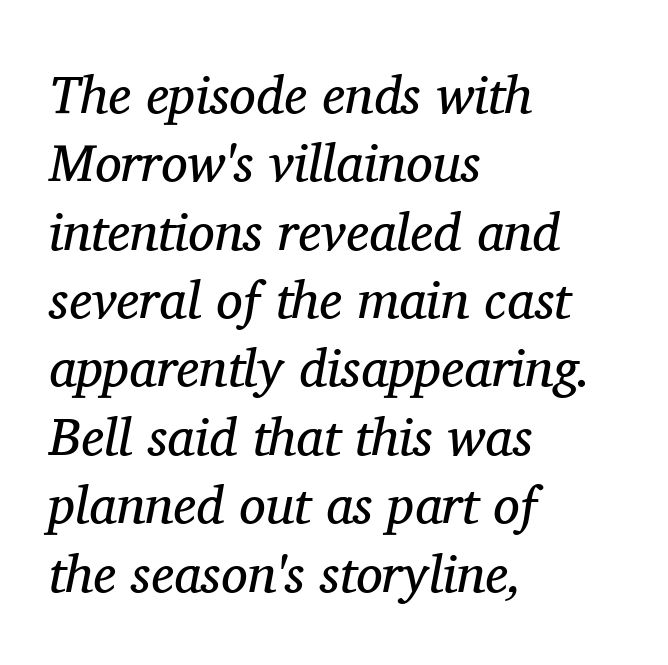
{"serif": "yes", "italic": "yes", "lean": "right", "slant_degrees": 11, "bold": "no", "weight": "regular", "width": "normal", "stroke_contrast": "medium", "x_height": "medium", "monospaced": "no", "underline": "no", "align": "left", "line_spacing": "normal", "line_spacing_ratio": 1.29, "letter_spacing": "normal", "letter_spacing_em": 0.0, "glyph_px": 53}
